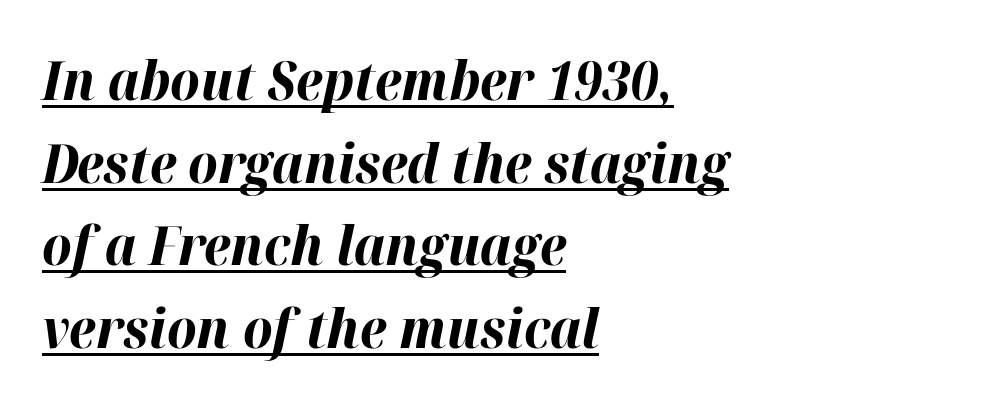
The typesetter chose a ragged-right arrangement here. The line texture is even and compact thanks to regular tracking. In designer terms, the underline attribute is active on this setting. What's the leading like? Ordinary, nothing unusual.
